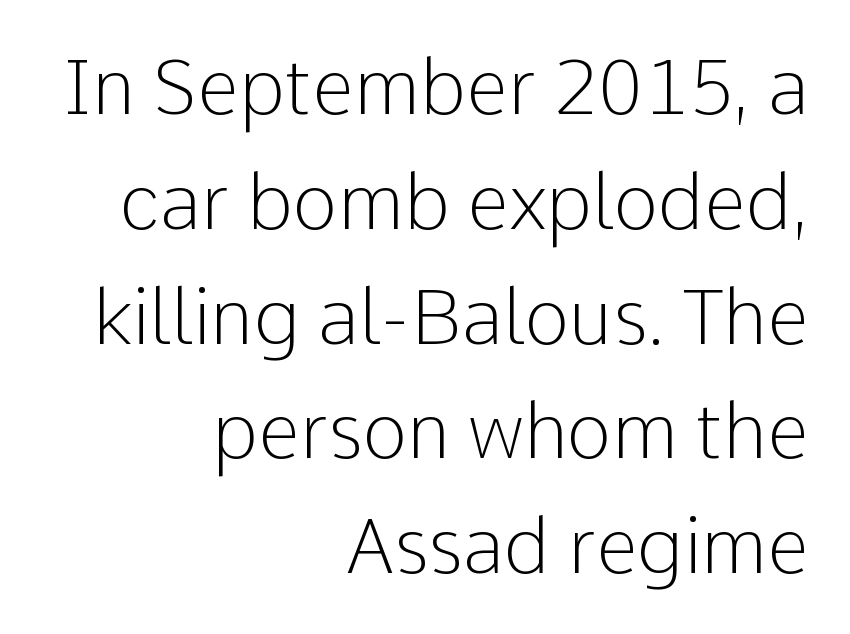
The type sits square on the baseline with zero lean. Stems and bowls with no extra thickness — not bold. Only glyphs here, with clear space below each row. The line-height multiplier appears to be the usual default. Line ends are locked; line starts wander. Proportional: the letters do not fall into vertical columns.
